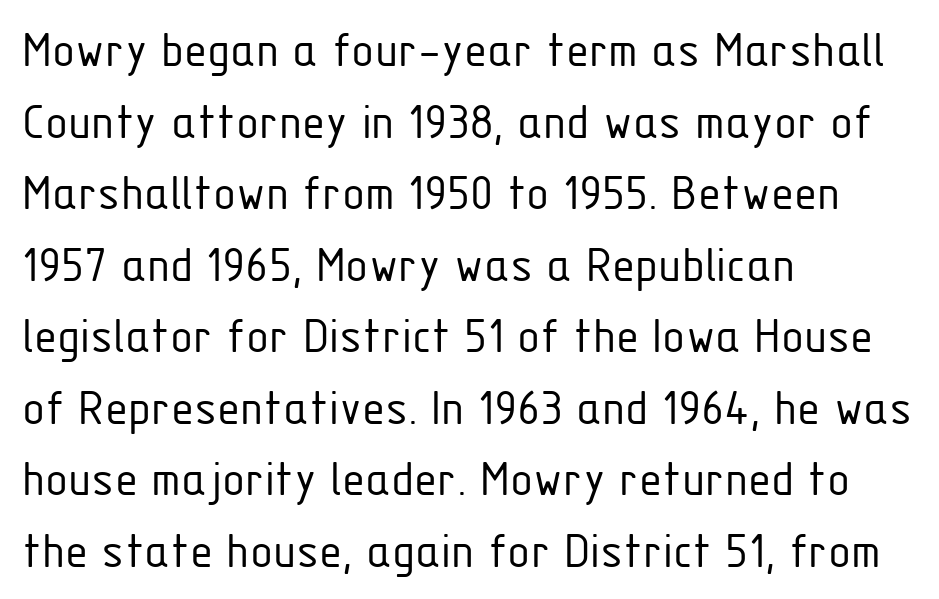
Is this a fixed-width face? No — the glyphs have proportional, varying widths. The face used here is rendered with its standard letterfit. Reading down the column, the eye jumps a familiar distance to each next line. Posture: straight, roman, zero tilt. Lines of text with bare space underneath. Caption: face not bold, strokes unweighted.
